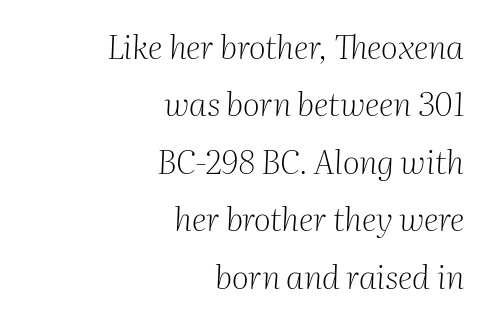
The image shows 33 px light serif type, italic (leaning right); set right-aligned, line spacing 1.74x, normal letter spacing, not underlined; medium stroke contrast and a medium x-height.
